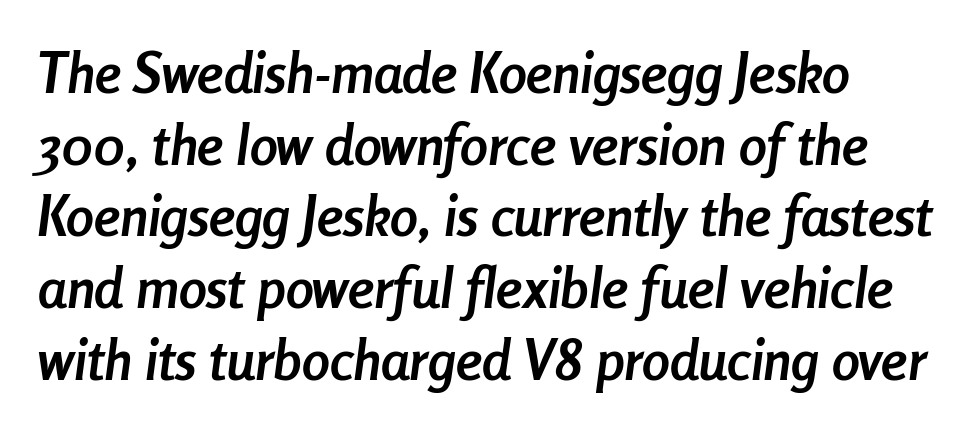
Q: Is the text bold? A: Yes.
Q: Is the text italic (slanted)? A: Yes, it leans right by about 8 degrees.
Q: Is the text underlined? A: No.
Q: Is the spacing between letters normal or unusually wide? A: Normal.
Q: Is the spacing between lines tight, normal or loose? A: Normal.
Q: Width (condensed, normal, or wide)? A: Condensed.
Q: Stroke contrast? A: Low.
Q: x-height? A: Medium.
Q: Monospaced? A: No.
